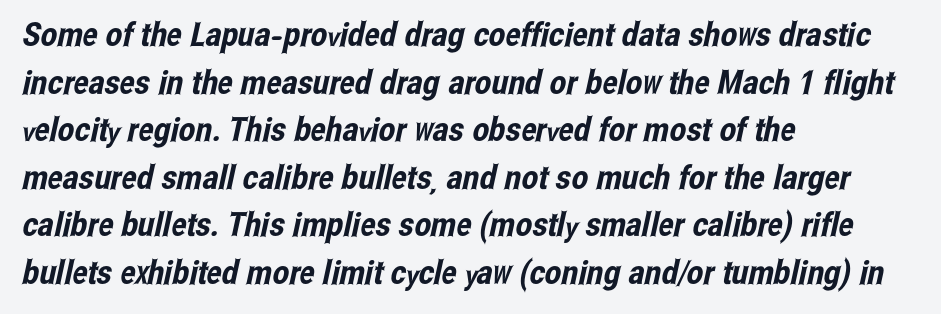
{"serif": "no", "width": "condensed", "stroke_contrast": "low", "x_height": "medium", "monospaced": "no", "underline": "no", "align": "left", "line_spacing": "normal", "line_spacing_ratio": 1.44, "letter_spacing": "normal", "letter_spacing_em": 0.0, "glyph_px": 33}
